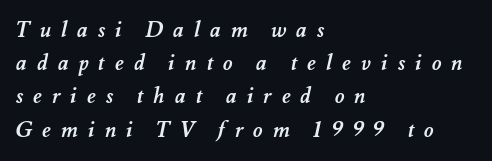
Q: Is the text bold? A: Yes.
Q: Is the text underlined? A: No.
Q: How is the paragraph aligned? A: Left-aligned.
Q: Is the spacing between letters normal or unusually wide? A: Unusually wide.
Q: Is the spacing between lines tight, normal or loose? A: Normal.
